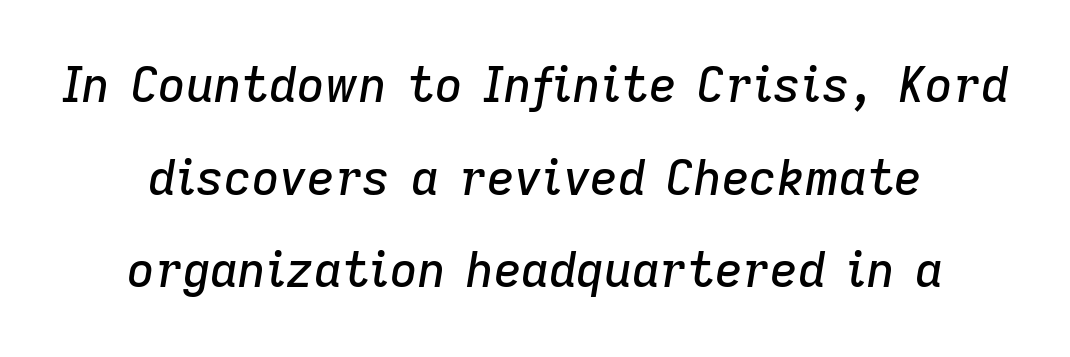
{"italic": "yes", "lean": "right", "slant_degrees": 9, "width": "normal", "stroke_contrast": "low", "x_height": "medium", "monospaced": "no", "underline": "no", "align": "center", "line_spacing": "loose", "line_spacing_ratio": 1.93, "letter_spacing": "normal", "letter_spacing_em": 0.0, "glyph_px": 48}
